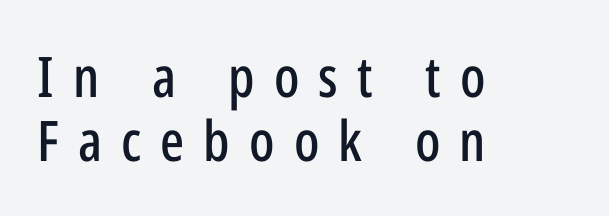
A typesetter would mark this as roman, not italic. The type family on display is of the sans-serif kind. You could only call the tracking loose — the letters float apart. The passage shown is not underscored anywhere. Baseline-to-baseline distance is barely more than the letter height.
